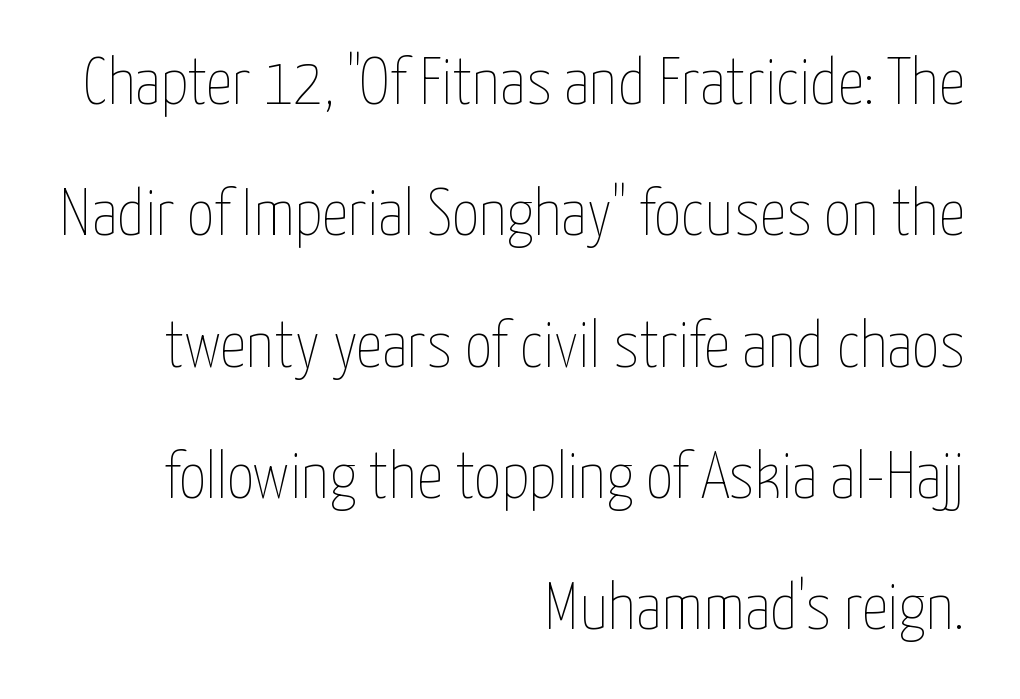
{"italic": "no", "bold": "no", "weight": "thin", "width": "condensed", "stroke_contrast": "low", "x_height": "medium", "monospaced": "no", "underline": "no", "align": "right", "line_spacing": "loose", "line_spacing_ratio": 1.99, "letter_spacing": "normal", "letter_spacing_em": 0.0, "glyph_px": 66}
